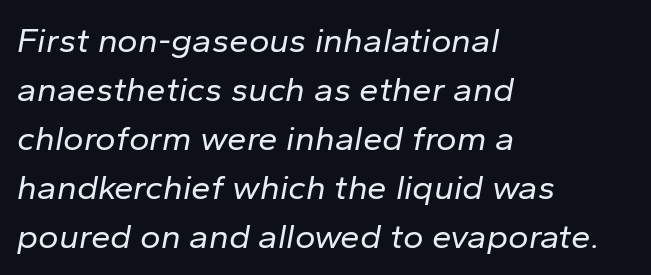
Decoration check: the copy has no underline. Short and long lines alike share a common starting point at left. This sample has the flowing, uneven cadence of proportional lettering. The font's italic variant was chosen for this text. The passage shown stacks its lines at a standard gap. Caption: face not bold, strokes unweighted.
